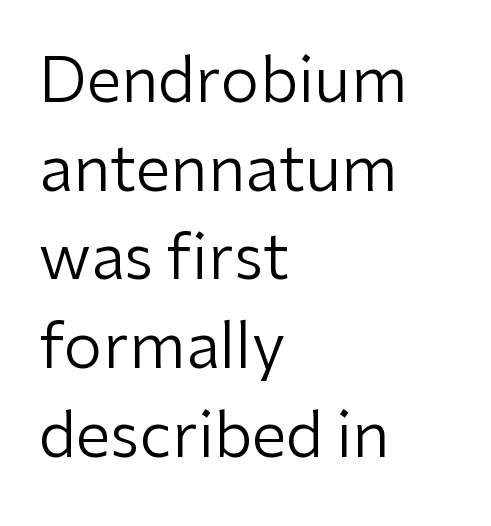
{"serif": "no", "italic": "no", "bold": "no", "weight": "regular", "width": "normal", "stroke_contrast": "low", "x_height": "medium", "monospaced": "no", "underline": "no", "align": "left", "line_spacing": "normal", "line_spacing_ratio": 1.43, "letter_spacing": "normal", "letter_spacing_em": 0.0, "glyph_px": 62}
